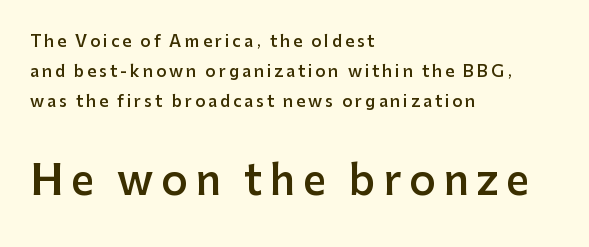
Q: Is the text bold? A: Semi-bold.
Q: Is the text italic (slanted)? A: No, it is upright.
Q: Is the typeface a serif or a sans-serif typeface? A: Sans-serif.
Q: Is the text underlined? A: No.
Q: How is the paragraph aligned? A: Left-aligned.
Q: Which block of text is set in a larger size, the first (top) or the second (bottom)? A: The second (bottom) one.
Q: Width (condensed, normal, or wide)? A: Normal.
Q: Stroke contrast? A: Low.
Q: x-height? A: Medium.
Q: Monospaced? A: No.
